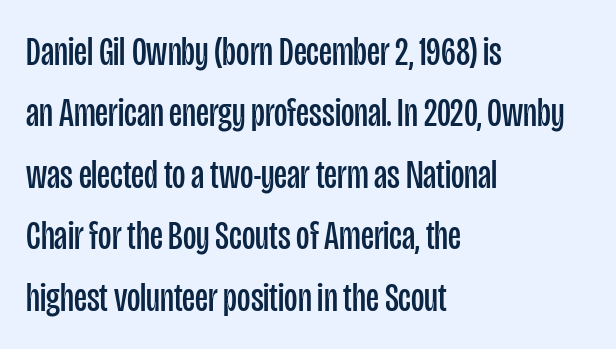
The passage shown is typed in a proportional face where columns would drift. All the whitespace from short lines collects on the right. The letterforms sit shoulder to shoulder at normal distance. Each letter's strokes conclude bluntly, with no projecting serifs. Unbolded letterforms with no extra heft.
